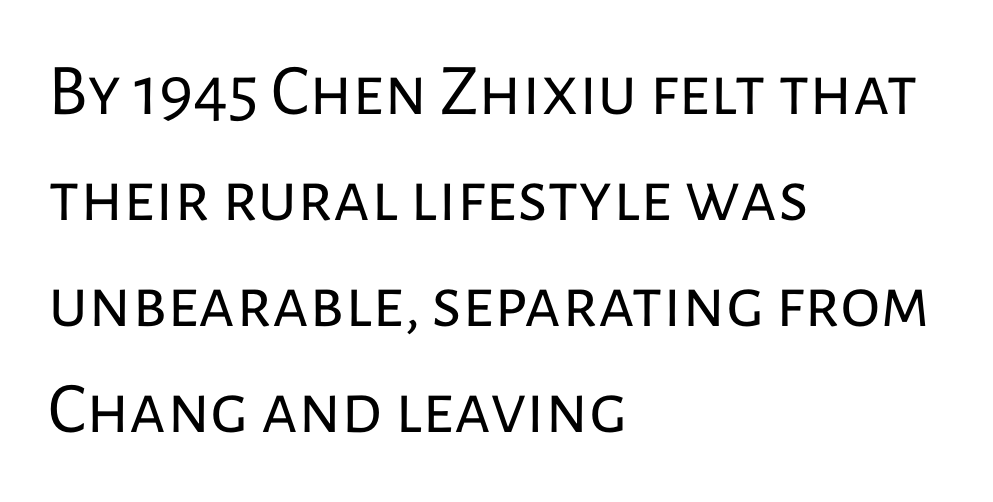
{"serif": "no", "italic": "no", "bold": "no", "weight": "regular", "width": "normal", "stroke_contrast": "low", "x_height": "medium", "monospaced": "no", "underline": "no", "align": "left", "line_spacing": "normal", "line_spacing_ratio": 1.45, "letter_spacing": "normal", "letter_spacing_em": 0.0, "glyph_px": 73}
